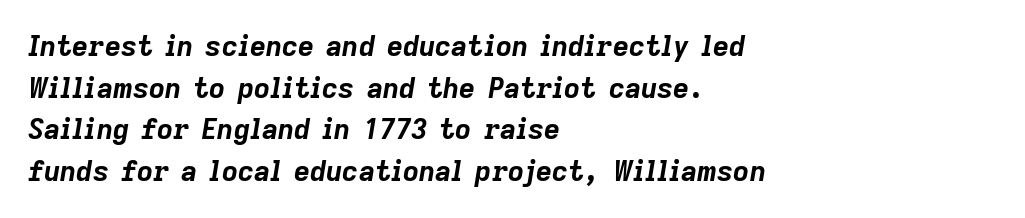
Q: Is the text bold? A: Yes.
Q: Is the text italic (slanted)? A: Yes, it leans right by about 9 degrees.
Q: Is the text underlined? A: No.
Q: How is the paragraph aligned? A: Left-aligned.
Q: Is the spacing between letters normal or unusually wide? A: Normal.
Q: Is the spacing between lines tight, normal or loose? A: Normal.
Q: Width (condensed, normal, or wide)? A: Normal.
Q: Stroke contrast? A: Low.
Q: x-height? A: Medium.
Q: Monospaced? A: No.
